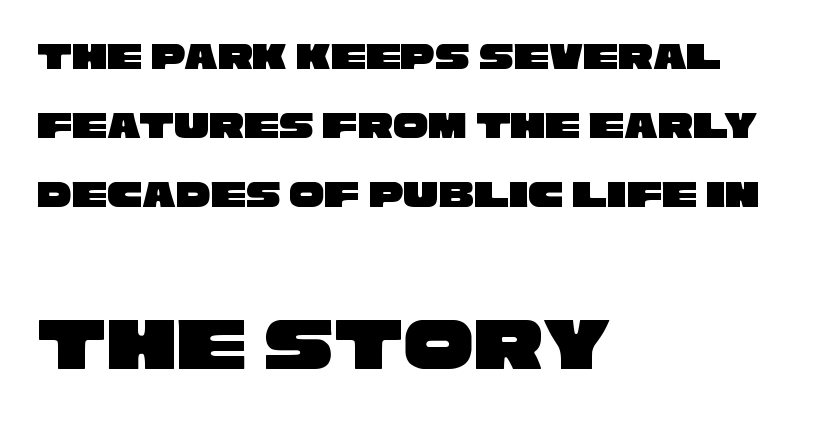
Q: Is the typeface a serif or a sans-serif typeface? A: Sans-serif.
Q: Is the text underlined? A: No.
Q: How is the paragraph aligned? A: Left-aligned.
Q: Is the spacing between letters normal or unusually wide? A: Normal.
Q: Which block of text is set in a larger size, the first (top) or the second (bottom)? A: The second (bottom) one.
Q: Width (condensed, normal, or wide)? A: Wide.
Q: Stroke contrast? A: Low.
Q: x-height? A: Large.
Q: Monospaced? A: No.
